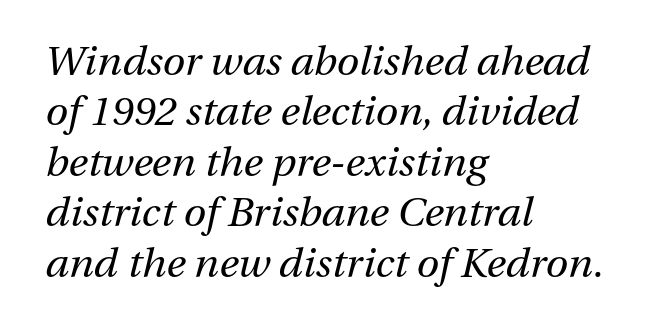
The image shows 41 px regular-weight type, italic (leaning right); set left-aligned, line spacing 1.23x, normal letter spacing, not underlined; medium stroke contrast and a medium x-height.
